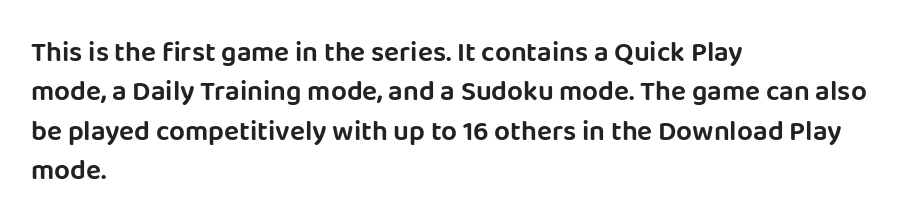
{"serif": "no", "italic": "no", "width": "normal", "stroke_contrast": "low", "x_height": "large", "monospaced": "no", "underline": "no", "align": "left", "line_spacing": "normal", "line_spacing_ratio": 1.41, "letter_spacing": "normal", "letter_spacing_em": 0.0, "glyph_px": 28}
